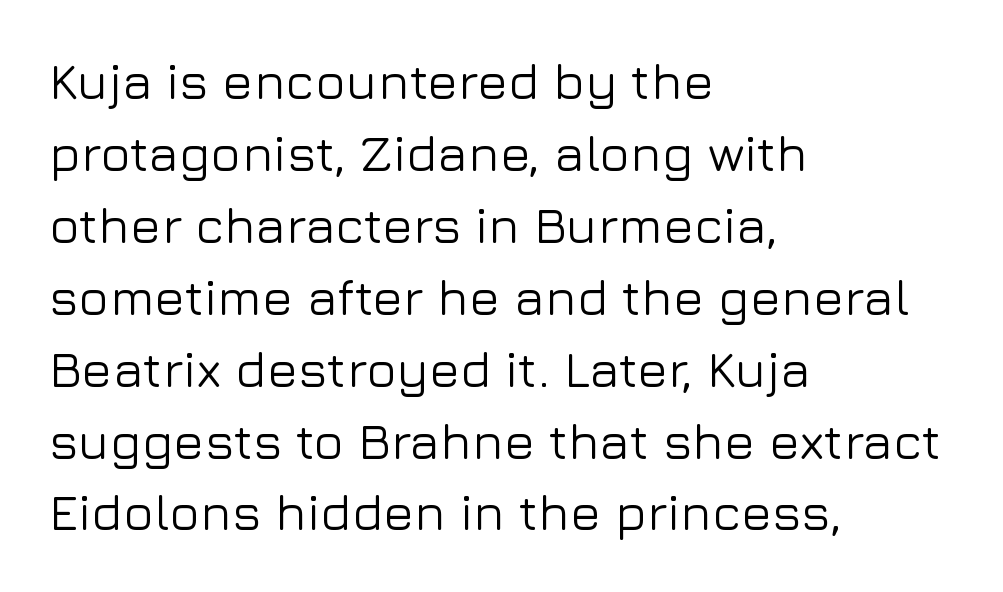
The rendering uses natural spacing where letterforms have individual widths. The face used here is a sans, in the tradition of grotesques and geometrics. The letters stand straight up with perfectly vertical stems. The line texture is even and compact thanks to regular tracking. In terms of leading, this rendering sits right in the middle.
